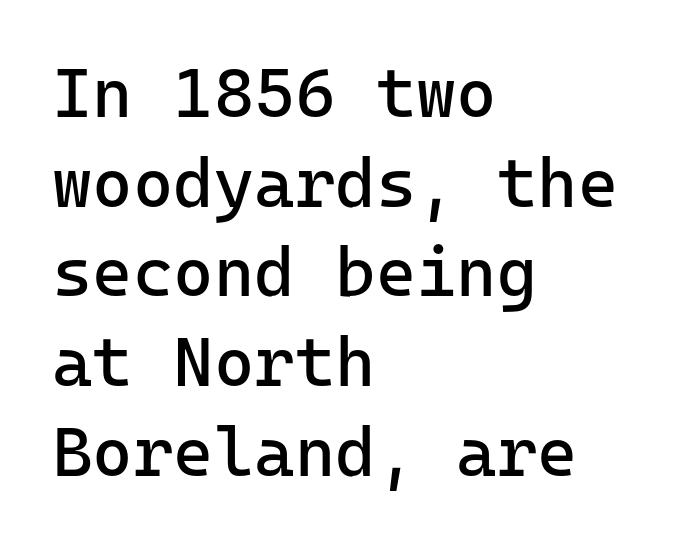
The image shows 69 px regular-weight sans-serif type, upright; set left-aligned, normal line spacing (1.3x), normal letter spacing, not underlined; low stroke contrast and a medium x-height.
